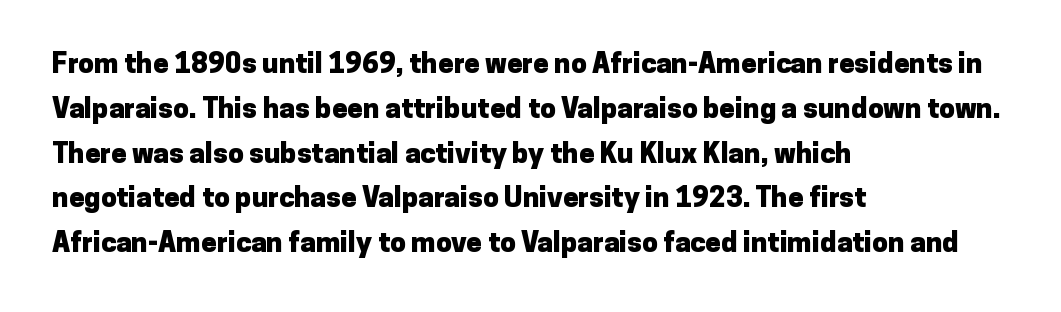
{"serif": "no", "italic": "no", "bold": "yes", "weight": "heavy", "width": "normal", "stroke_contrast": "low", "x_height": "medium", "monospaced": "no", "underline": "no", "align": "left", "line_spacing": "normal", "line_spacing_ratio": 1.6, "letter_spacing": "normal", "letter_spacing_em": 0.0, "glyph_px": 28}
